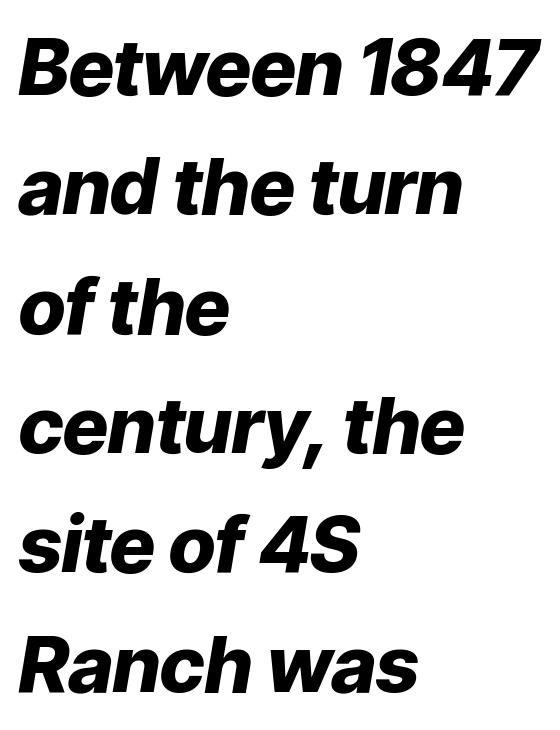
Rows of type keep a routine distance in the vertical direction. The gap between lines stays unmarked. A typesetter would call this zero additional tracking. Slant detected: the letters are inclined. The letters advance in unequal steps, a hallmark of proportional type. Which margin do the lines hug? The left one — the right edge is uneven.
